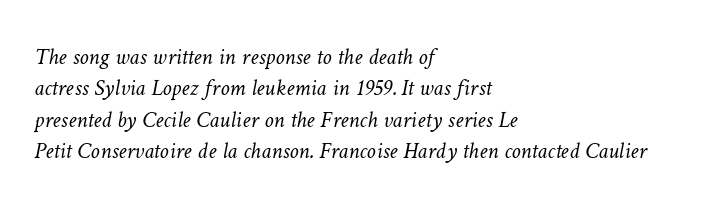
The image shows 23 px text type; set left-aligned, normal line spacing (1.36x), normal letter spacing, not underlined.
